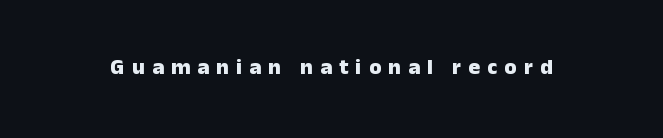
In terms of letterspacing, this is a distinctly airy, spread setting. Compared with an ordinary text face, these strokes are far heavier — a full bold. Decoration check: the copy has no underline. The letters stand straight up with perfectly vertical stems.
